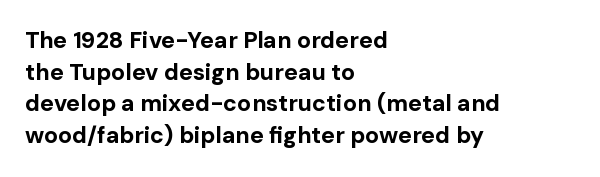
The image shows 23 px bold type, upright; set left-aligned, normal line spacing (1.38x), normal letter spacing, not underlined.
